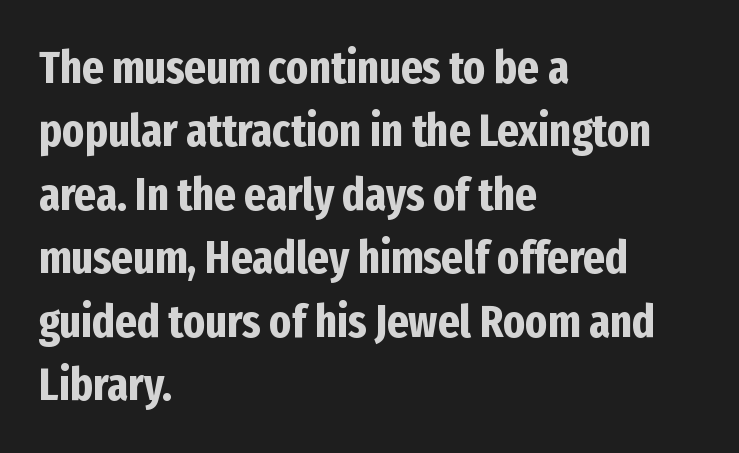
{"serif": "no", "italic": "no", "bold": "yes", "weight": "bold", "width": "condensed", "stroke_contrast": "low", "x_height": "medium", "monospaced": "no", "underline": "no", "align": "left", "line_spacing": "normal", "line_spacing_ratio": 1.38, "letter_spacing": "normal", "letter_spacing_em": 0.0, "glyph_px": 46}
